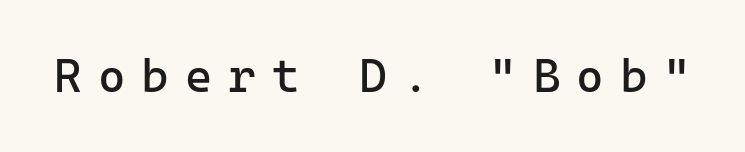
Q: Is the text bold? A: No.
Q: Is the text italic (slanted)? A: No, it is upright.
Q: Is the typeface a serif or a sans-serif typeface? A: Sans-serif.
Q: Is the text underlined? A: No.
Q: Is the spacing between letters normal or unusually wide? A: Unusually wide.
Q: Width (condensed, normal, or wide)? A: Normal.
Q: Stroke contrast? A: Low.
Q: x-height? A: Medium.
Q: Monospaced? A: Yes.
